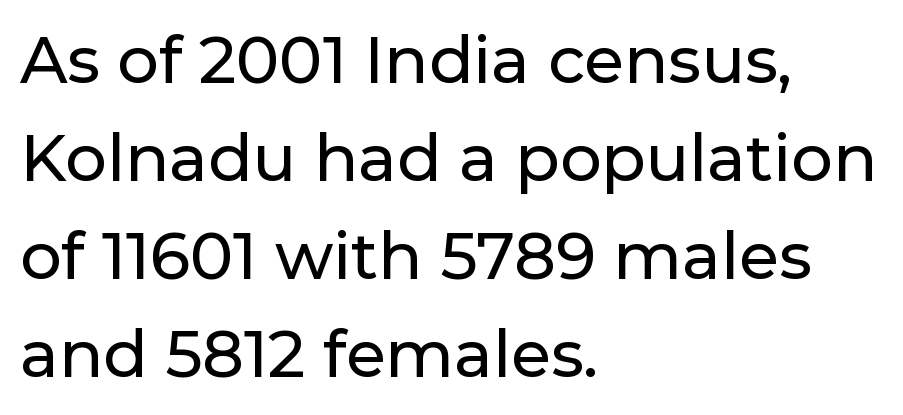
Q: Is the text italic (slanted)? A: No, it is upright.
Q: Is the typeface a serif or a sans-serif typeface? A: Sans-serif.
Q: Is the text underlined? A: No.
Q: How is the paragraph aligned? A: Left-aligned.
Q: Is the spacing between letters normal or unusually wide? A: Normal.
Q: Is the spacing between lines tight, normal or loose? A: Normal.
Q: Width (condensed, normal, or wide)? A: Normal.
Q: Stroke contrast? A: Low.
Q: x-height? A: Medium.
Q: Monospaced? A: No.
